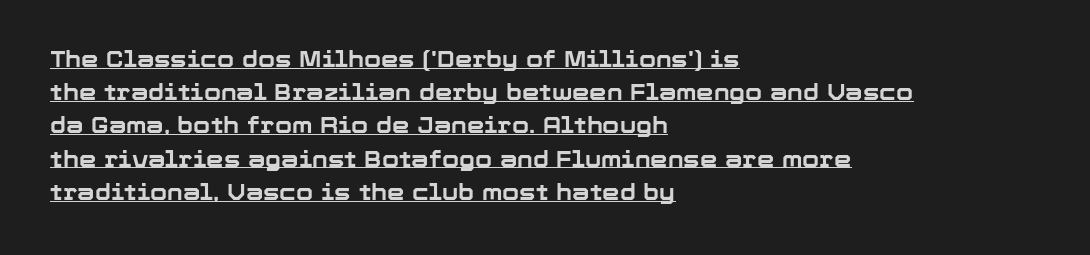
Q: Is the text bold? A: Yes.
Q: Is the text italic (slanted)? A: No, it is upright.
Q: Is the text underlined? A: Yes.
Q: How is the paragraph aligned? A: Left-aligned.
Q: Is the spacing between letters normal or unusually wide? A: Normal.
Q: Is the spacing between lines tight, normal or loose? A: Normal.
